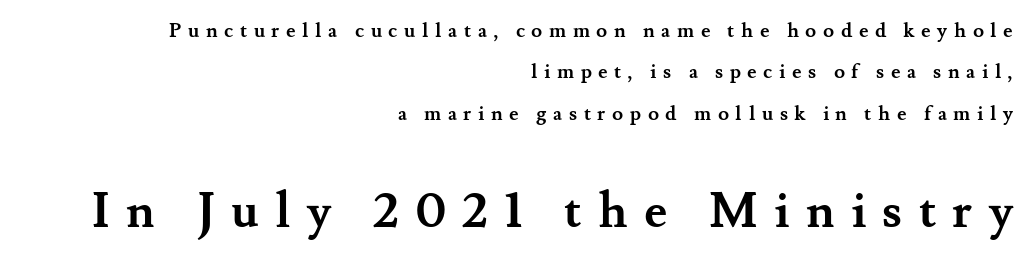
Q: Is the text bold? A: Yes.
Q: Is the text italic (slanted)? A: No, it is upright.
Q: Is the typeface a serif or a sans-serif typeface? A: Serif.
Q: Is the text underlined? A: No.
Q: How is the paragraph aligned? A: Right-aligned.
Q: Is the spacing between letters normal or unusually wide? A: Unusually wide.
Q: Is the spacing between lines tight, normal or loose? A: Loose.
Q: Which block of text is set in a larger size, the first (top) or the second (bottom)? A: The second (bottom) one.
Q: Width (condensed, normal, or wide)? A: Normal.
Q: Stroke contrast? A: Medium.
Q: x-height? A: Small.
Q: Monospaced? A: No.
